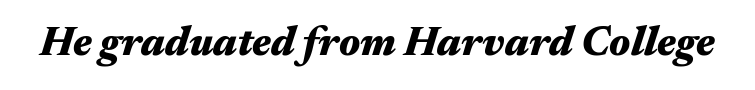
{"italic": "yes", "lean": "right", "slant_degrees": 17, "bold": "yes", "weight": "heavy", "width": "wide", "stroke_contrast": "medium", "x_height": "medium", "monospaced": "no", "underline": "no", "letter_spacing": "normal", "letter_spacing_em": 0.0, "glyph_px": 41}
